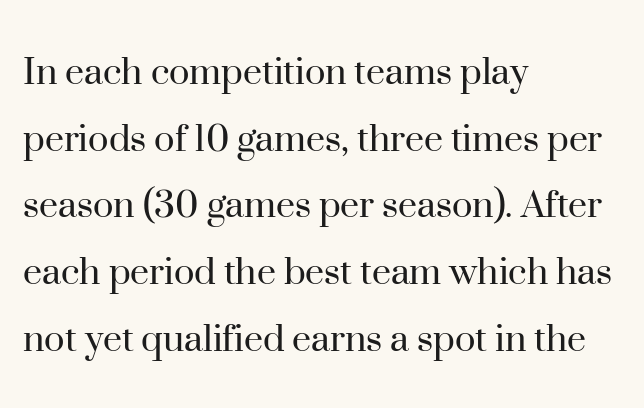
The vertical gap from one line to the next is medium. Reading down the block, your eye returns to a fixed left position each line. Ordinary non-slanted type is in use. The rendering keeps characters at their native spacing. The zone under the glyphs is completely vacant. Typographically, this falls in the serif category.
